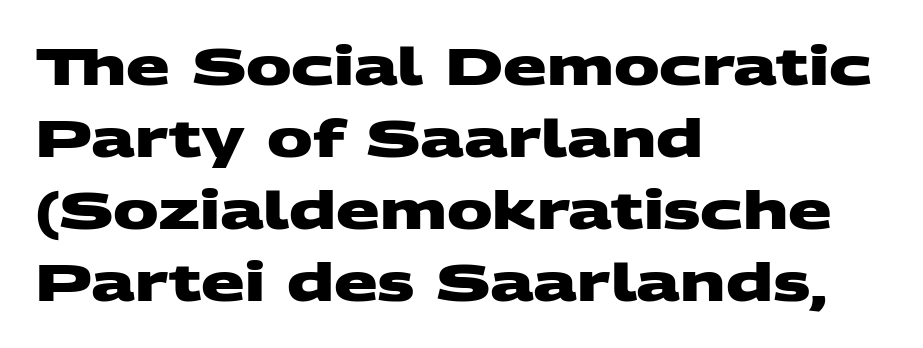
{"serif": "no", "bold": "yes", "weight": "heavy", "width": "wide", "stroke_contrast": "medium", "x_height": "large", "monospaced": "no", "underline": "no", "align": "left", "line_spacing": "normal", "line_spacing_ratio": 1.41, "letter_spacing": "normal", "letter_spacing_em": 0.0, "glyph_px": 51}
